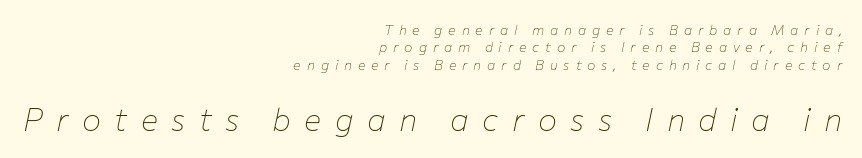
The image shows 32 px thin type, italic (leaning right); set right-aligned, line spacing 1.24x, unusually wide letter spacing (+0.42 em), not underlined; the second (bottom) block is 2.29x larger; low stroke contrast and a medium x-height.
